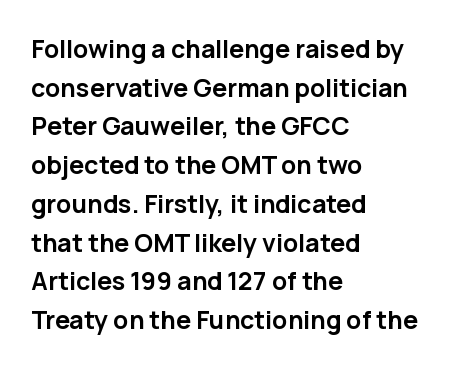
The image shows 25 px bold type, upright; set left-aligned, normal line spacing (1.55x), normal letter spacing, not underlined.
